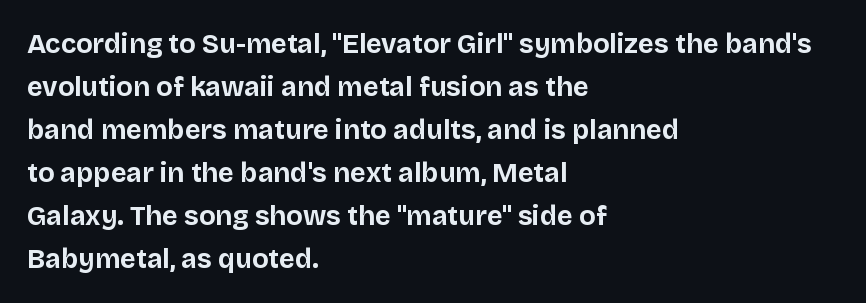
The image shows 27 px bold type, upright; set left-aligned, normal line spacing (1.59x), normal letter spacing, not underlined.
